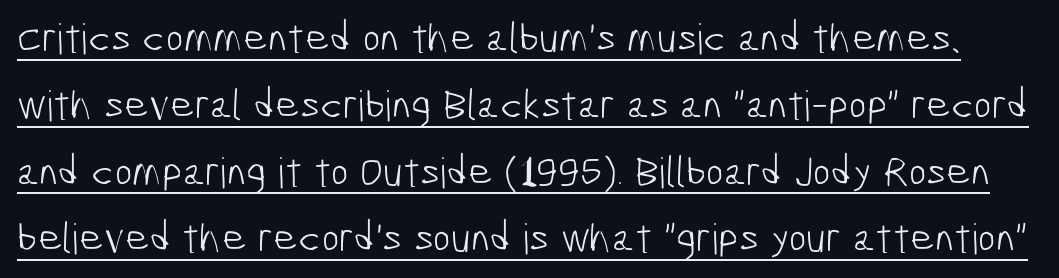
Is there an underline? Yes — a line sits under the letters. The letters carry no serifs — their stems end cleanly without finishing strokes. How are the letters spaced? Ordinarily, with no added tracking. Summary of weight: not heavy and not bold. What's the leading like? Ordinary, nothing unusual. A typesetter would call this proportional, since set widths differ per character.
